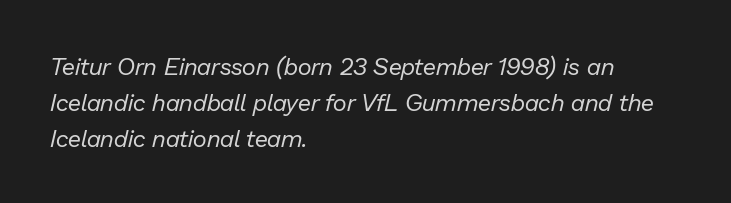
If you measured baseline to baseline, you'd find a middling distance. Left-aligned paragraph, ragged on the right. Italic? Definitely — the glyphs are oblique. The line texture is even and compact thanks to regular tracking. The passage shown is not underscored anywhere.
